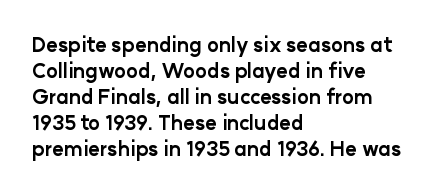
{"italic": "no", "bold": "yes", "underline": "no", "align": "left", "line_spacing": "normal", "line_spacing_ratio": 1.3, "letter_spacing": "normal", "letter_spacing_em": 0.0, "glyph_px": 20}
